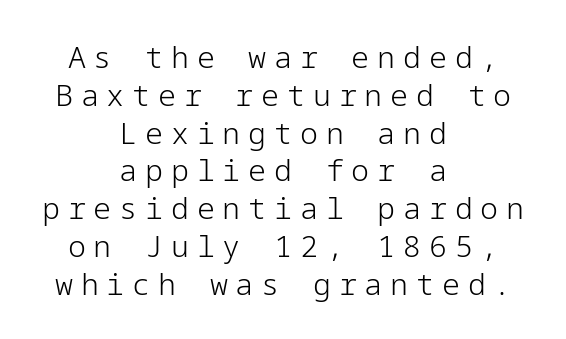
The image shows 30 px light sans-serif type, upright; set centered, normal line spacing (1.26x), unusually wide letter spacing (+0.26 em), not underlined; low stroke contrast and a medium x-height.
